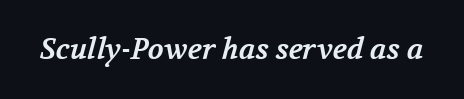
Lines of text with bare space underneath. Glyph-to-glyph distance matches everyday printed text. You could not count columns in this text — the font is proportionally spaced. Stroke thickness is high; the sample reads as a true bold.
